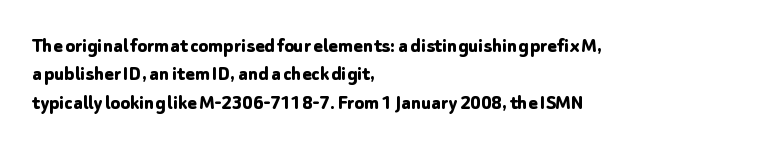
The image shows 22 px bold type, upright; set left-aligned, normal line spacing (1.29x), normal letter spacing, not underlined.
